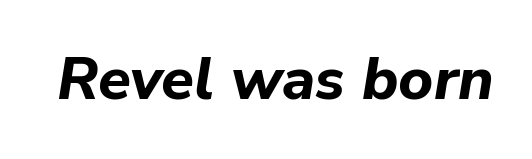
Q: Is the text bold? A: Yes.
Q: Is the text italic (slanted)? A: Yes, it leans right by about 9 degrees.
Q: Is the text underlined? A: No.
Q: Is the spacing between letters normal or unusually wide? A: Normal.
Q: Width (condensed, normal, or wide)? A: Normal.
Q: Stroke contrast? A: Low.
Q: x-height? A: Medium.
Q: Monospaced? A: No.
